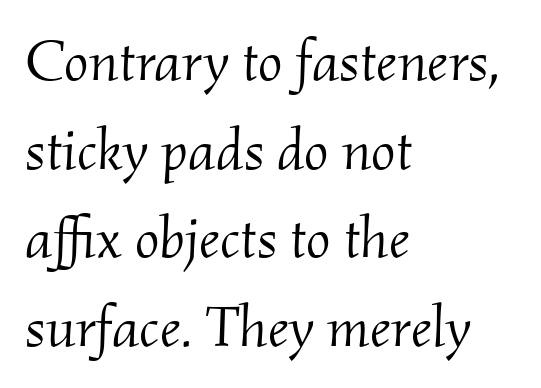
The image shows 58 px light serif type, italic (leaning right); set left-aligned, normal line spacing (1.53x), normal letter spacing, not underlined; medium stroke contrast and a small x-height.
